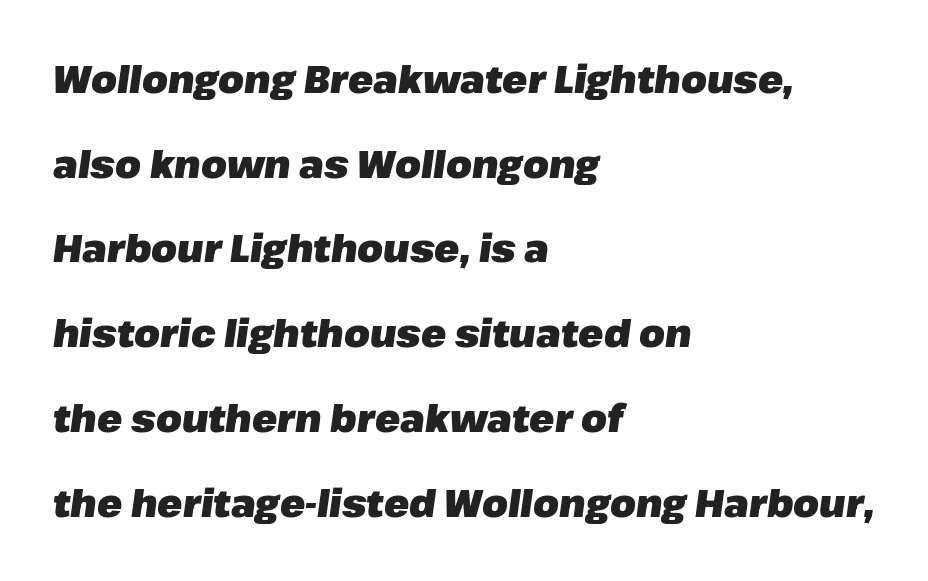
Q: Is the text bold? A: Yes.
Q: Is the text italic (slanted)? A: Yes, it leans right by about 8 degrees.
Q: Is the text underlined? A: No.
Q: How is the paragraph aligned? A: Left-aligned.
Q: Is the spacing between letters normal or unusually wide? A: Normal.
Q: Is the spacing between lines tight, normal or loose? A: Loose.
Q: Width (condensed, normal, or wide)? A: Normal.
Q: Stroke contrast? A: Low.
Q: x-height? A: Medium.
Q: Monospaced? A: No.
